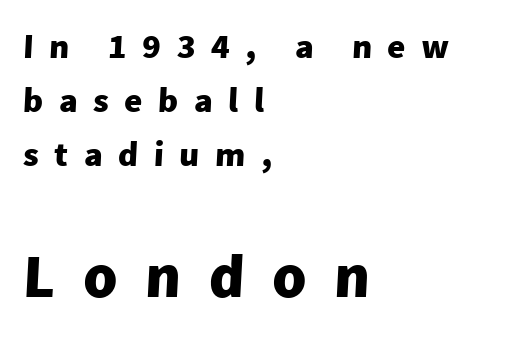
Each letter keeps its own natural width here, so spacing adapts to shape. Here the glyphs are tracked loosely, breaking word shapes into spaced letters. In terms of weight, the rendering is a true, heavy bold. The string is rendered with underlining switched off.
